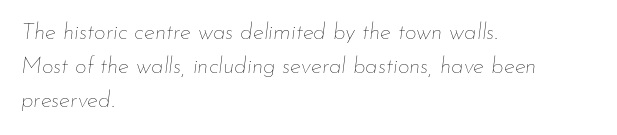
Q: Is the text bold? A: No.
Q: Is the text italic (slanted)? A: Yes, it leans right by about 7 degrees.
Q: Is the text underlined? A: No.
Q: How is the paragraph aligned? A: Left-aligned.
Q: Is the spacing between letters normal or unusually wide? A: Normal.
Q: Is the spacing between lines tight, normal or loose? A: Normal.
